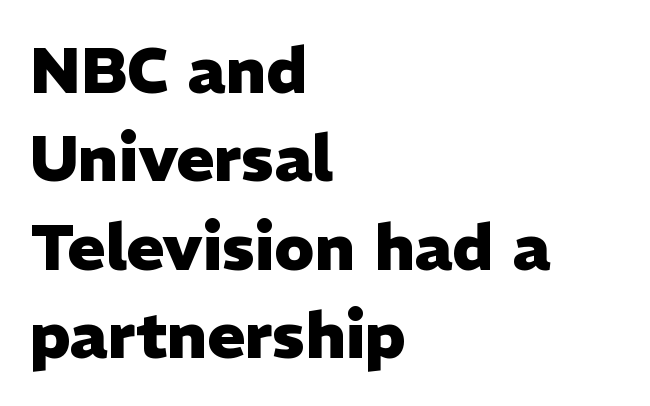
In CSS terms this would be text-align: left. This is sans-serif lettering, the kind often seen on screens and signage. Italic? Not at all — the glyphs are vertical. This rendering leaves character spacing at its baseline value. The strokes are fattened all the way to bold. Regular leading.
